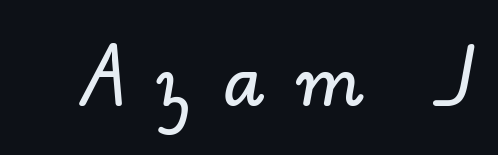
{"serif": "no", "width": "normal", "stroke_contrast": "low", "x_height": "small", "monospaced": "no", "underline": "no", "letter_spacing": "wide", "letter_spacing_em": 0.44, "glyph_px": 68}
